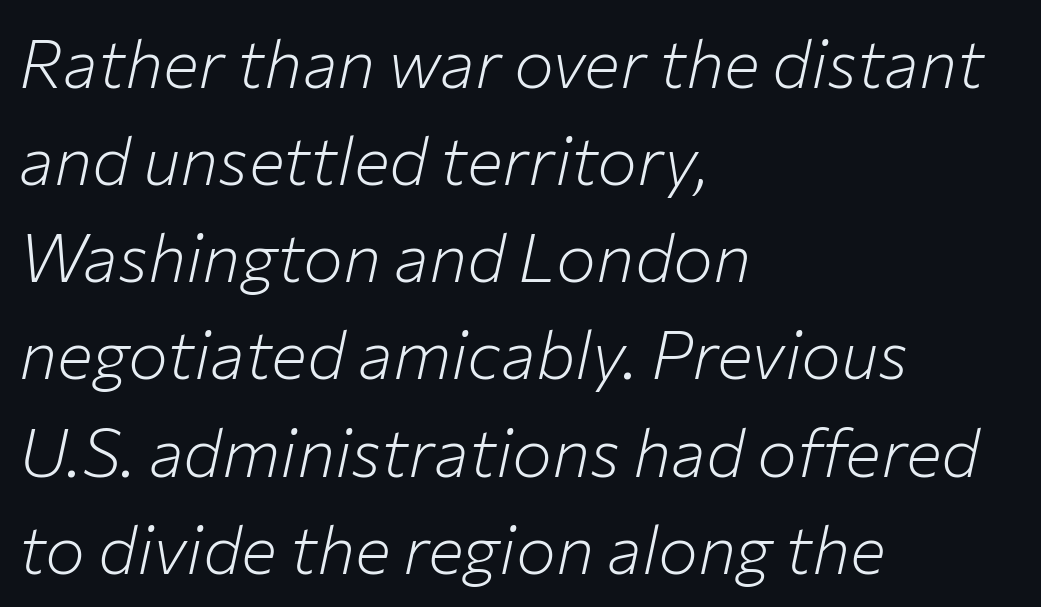
{"italic": "yes", "lean": "right", "slant_degrees": 12, "bold": "no", "weight": "light", "width": "normal", "stroke_contrast": "low", "x_height": "medium", "monospaced": "no", "underline": "no", "align": "left", "line_spacing": "normal", "line_spacing_ratio": 1.45, "letter_spacing": "normal", "letter_spacing_em": 0.0, "glyph_px": 67}
